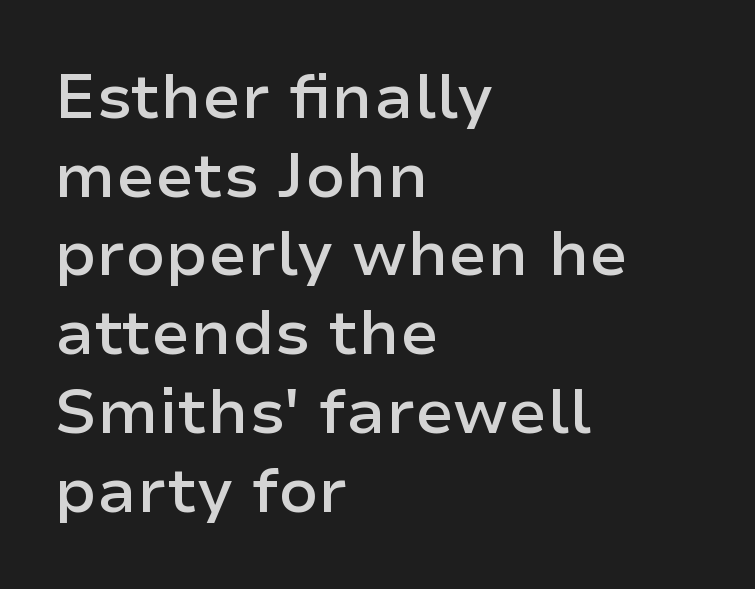
Q: Is the text bold? A: Semi-bold.
Q: Is the text italic (slanted)? A: No, it is upright.
Q: Is the typeface a serif or a sans-serif typeface? A: Sans-serif.
Q: Is the text underlined? A: No.
Q: How is the paragraph aligned? A: Left-aligned.
Q: Is the spacing between letters normal or unusually wide? A: Normal.
Q: Is the spacing between lines tight, normal or loose? A: Normal.
Q: Width (condensed, normal, or wide)? A: Normal.
Q: Stroke contrast? A: Low.
Q: x-height? A: Medium.
Q: Monospaced? A: No.
